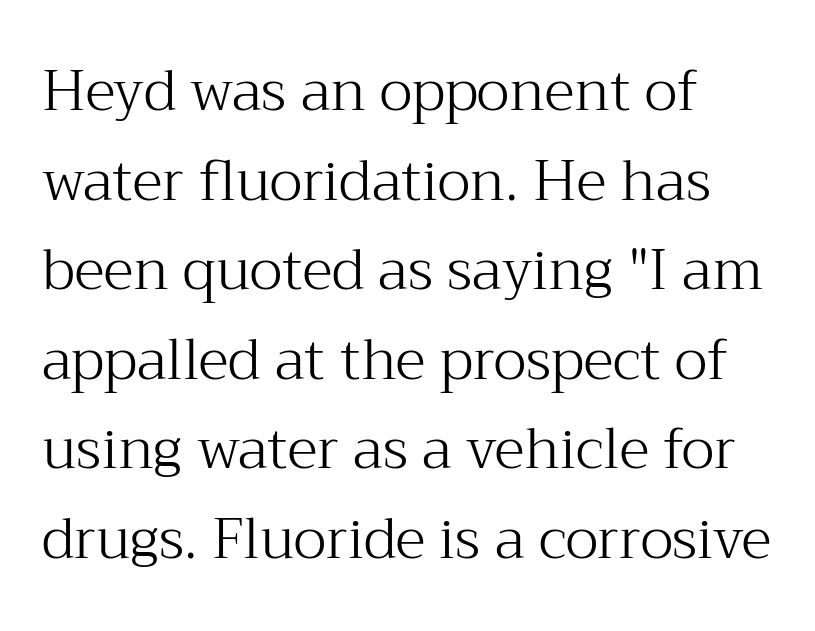
The image shows 56 px light serif type, upright; set left-aligned, normal line spacing (1.6x), normal letter spacing, not underlined; medium stroke contrast and a medium x-height.
